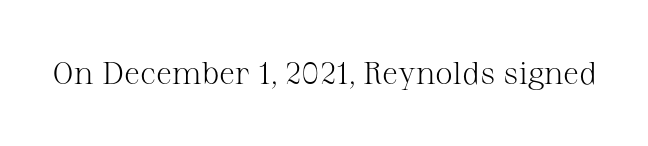
{"serif": "yes", "italic": "no", "bold": "no", "weight": "light", "width": "normal", "stroke_contrast": "medium", "x_height": "medium", "monospaced": "no", "underline": "no", "letter_spacing": "normal", "letter_spacing_em": 0.0, "glyph_px": 32}
